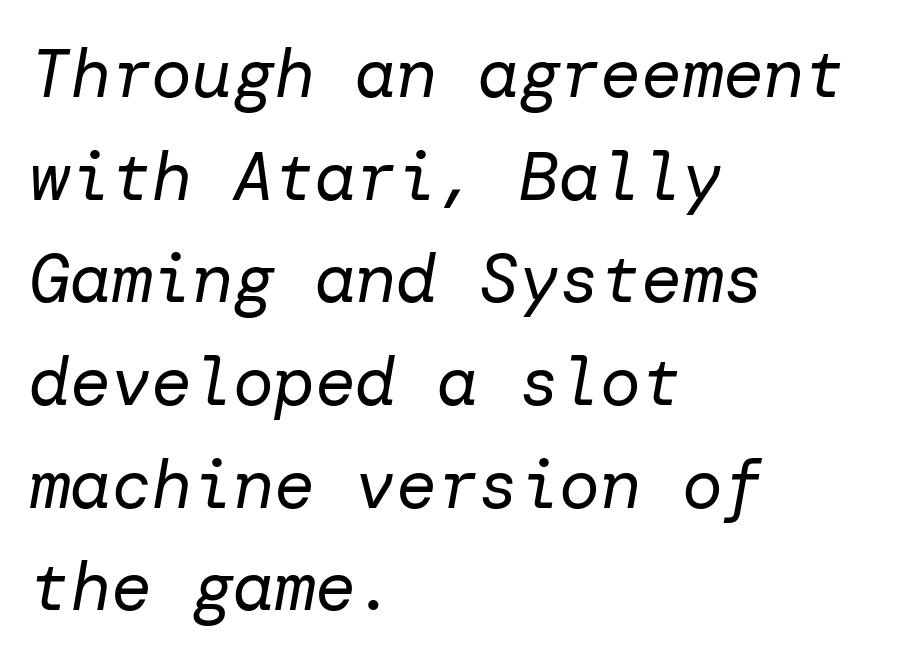
{"italic": "yes", "lean": "right", "slant_degrees": 10, "bold": "no", "weight": "regular", "width": "normal", "stroke_contrast": "low", "x_height": "medium", "underline": "no", "align": "left", "line_spacing": "normal", "line_spacing_ratio": 1.51, "letter_spacing": "normal", "letter_spacing_em": 0.0, "glyph_px": 68}
